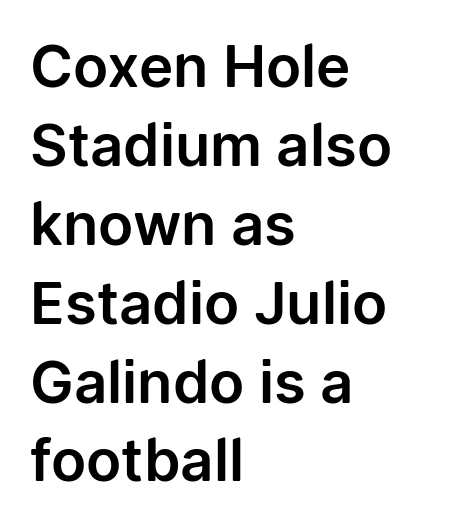
{"serif": "no", "italic": "no", "width": "normal", "stroke_contrast": "low", "x_height": "medium", "monospaced": "no", "underline": "no", "align": "left", "line_spacing": "normal", "line_spacing_ratio": 1.36, "letter_spacing": "normal", "letter_spacing_em": 0.0, "glyph_px": 58}
